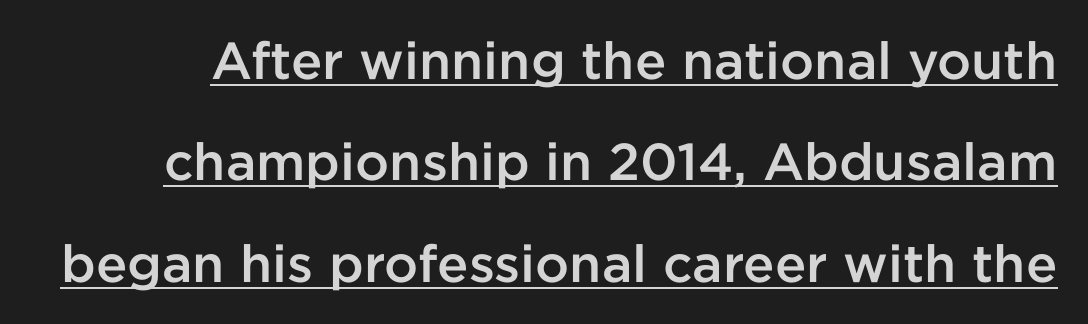
Q: Is the text bold? A: Semi-bold.
Q: Is the text italic (slanted)? A: No, it is upright.
Q: Is the typeface a serif or a sans-serif typeface? A: Sans-serif.
Q: Is the text underlined? A: Yes.
Q: Is the spacing between letters normal or unusually wide? A: Normal.
Q: Is the spacing between lines tight, normal or loose? A: Loose.
Q: Width (condensed, normal, or wide)? A: Normal.
Q: Stroke contrast? A: Low.
Q: x-height? A: Medium.
Q: Monospaced? A: No.
